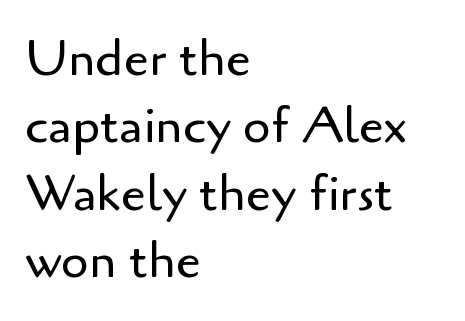
{"serif": "no", "italic": "no", "bold": "no", "weight": "regular", "width": "normal", "stroke_contrast": "low", "x_height": "small", "monospaced": "no", "underline": "no", "align": "left", "line_spacing": "normal", "line_spacing_ratio": 1.35, "letter_spacing": "normal", "letter_spacing_em": 0.0, "glyph_px": 50}
